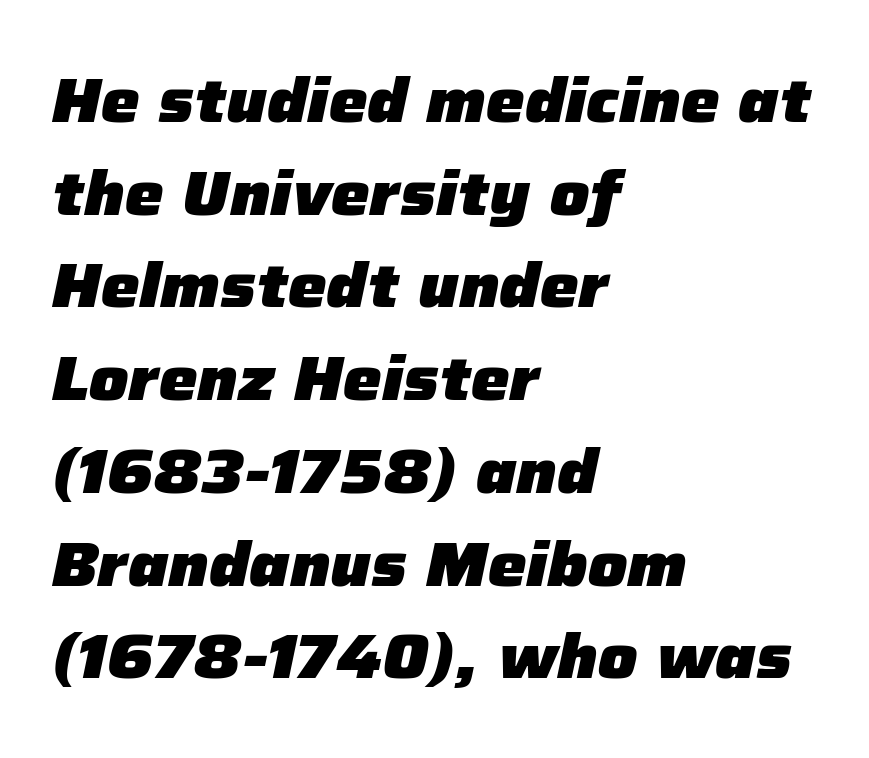
The image shows 61 px heavy type, italic (leaning right); set left-aligned, normal line spacing (1.52x), normal letter spacing, not underlined; low stroke contrast and a medium x-height.
